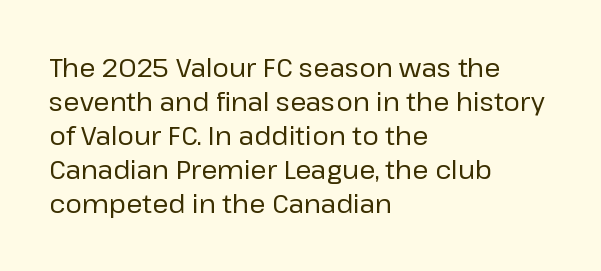
Q: Is the text bold? A: No.
Q: Is the text italic (slanted)? A: No, it is upright.
Q: Is the text underlined? A: No.
Q: How is the paragraph aligned? A: Left-aligned.
Q: Is the spacing between letters normal or unusually wide? A: Normal.
Q: Is the spacing between lines tight, normal or loose? A: Normal.
